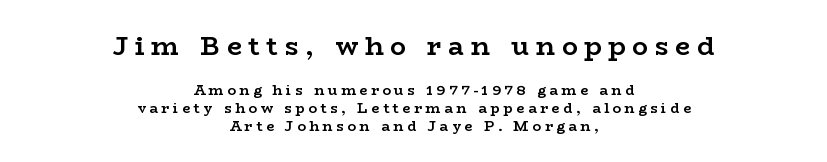
Spacing between characters has been opened up far beyond the box default. Rows of type keep a routine distance in the vertical direction. Visually, the top section dominates because its glyphs are scaled up. Ascenders rise straight up at ninety degrees.
